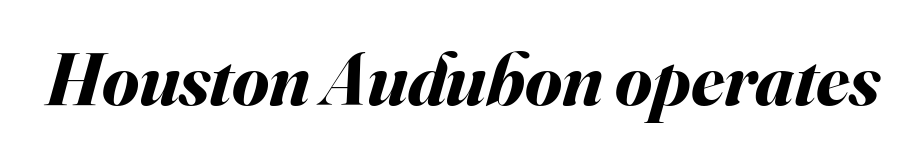
The image shows 75 px bold type, italic (leaning right); set normal letter spacing, not underlined; medium stroke contrast and a small x-height.
